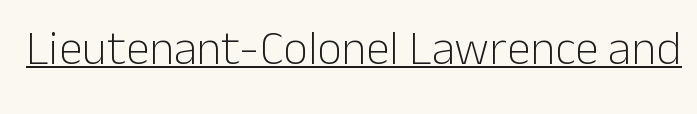
{"serif": "no", "italic": "no", "bold": "no", "weight": "light", "width": "normal", "stroke_contrast": "low", "x_height": "medium", "monospaced": "no", "underline": "yes", "letter_spacing": "normal", "letter_spacing_em": 0.0, "glyph_px": 48}
